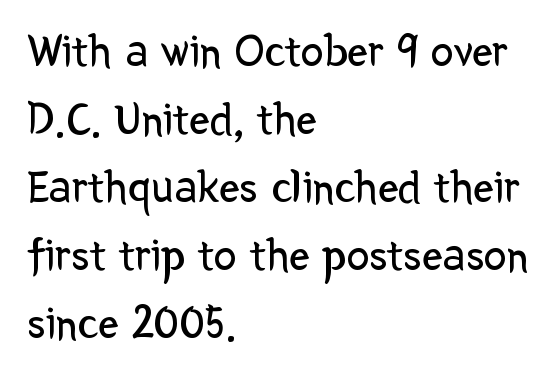
{"serif": "no", "italic": "no", "bold": "no", "weight": "regular", "width": "normal", "stroke_contrast": "low", "x_height": "medium", "monospaced": "no", "underline": "no", "align": "left", "line_spacing": "normal", "line_spacing_ratio": 1.48, "letter_spacing": "normal", "letter_spacing_em": 0.0, "glyph_px": 46}
